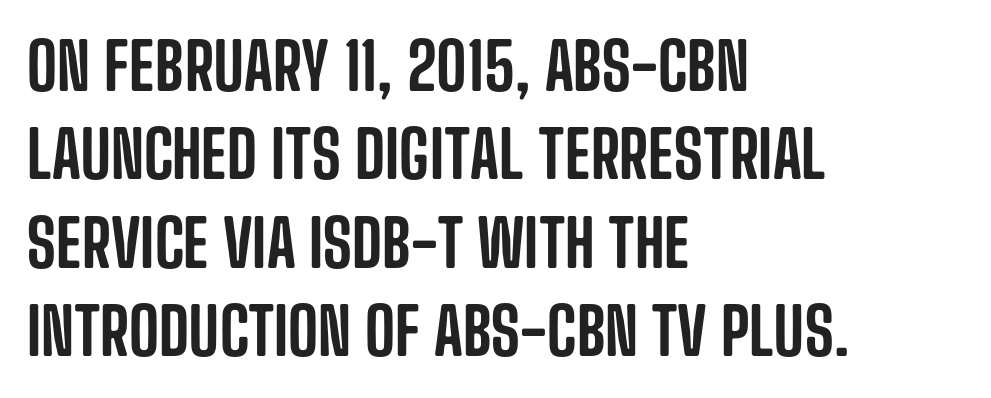
{"serif": "no", "italic": "no", "width": "condensed", "stroke_contrast": "low", "x_height": "large", "monospaced": "no", "underline": "no", "align": "left", "line_spacing": "normal", "line_spacing_ratio": 1.36, "letter_spacing": "normal", "letter_spacing_em": 0.0, "glyph_px": 65}
